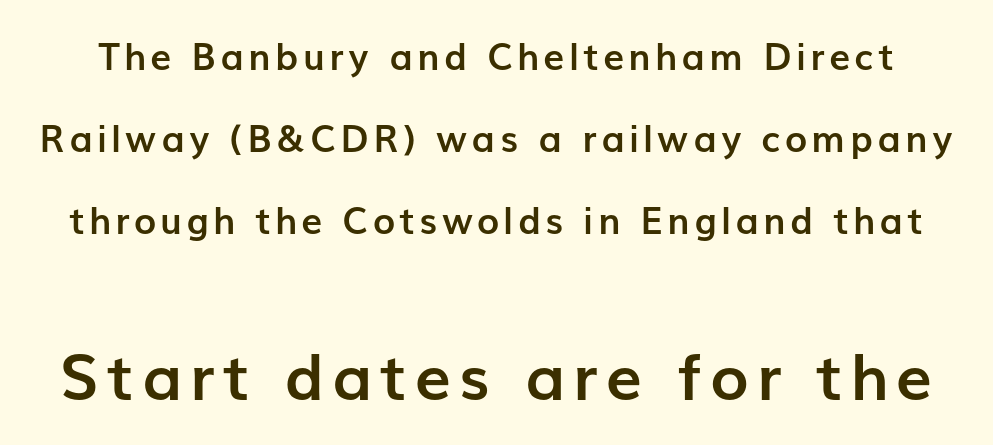
The image shows 64 px semibold sans-serif type, upright; set loose line spacing (2.22x), not underlined; the second (bottom) block is 1.73x larger; low stroke contrast and a medium x-height.
